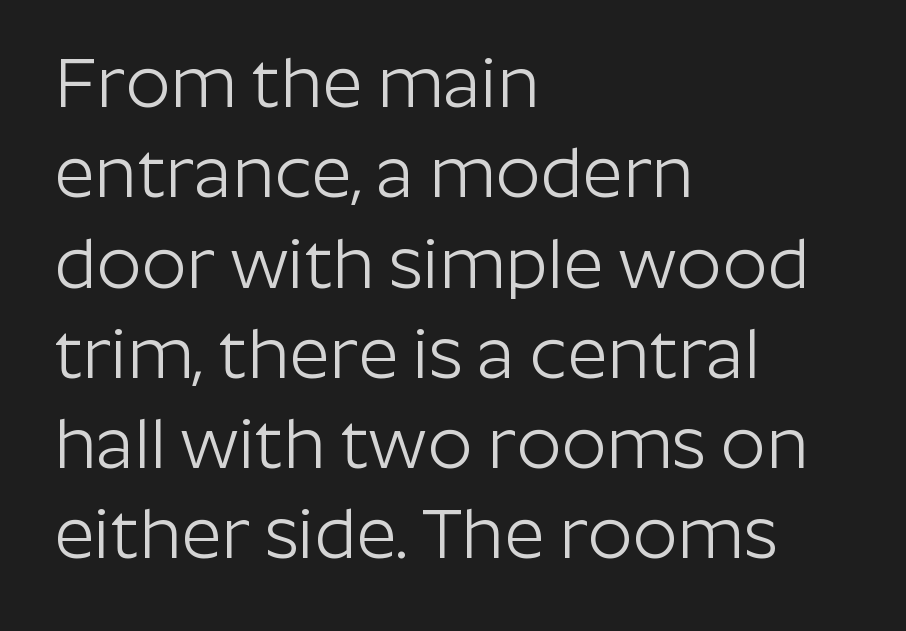
The image shows 70 px light sans-serif type, upright; set left-aligned, normal line spacing (1.29x), normal letter spacing, not underlined; low stroke contrast and a medium x-height.
